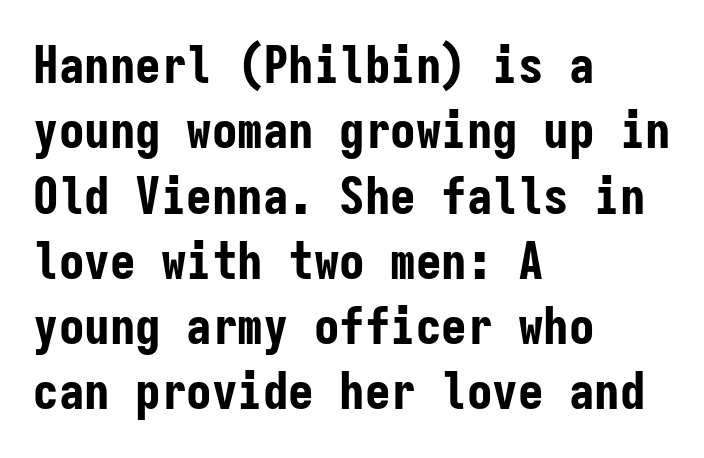
The image shows 51 px bold, condensed sans-serif type, upright, monospaced; set left-aligned, normal line spacing (1.28x), normal letter spacing, not underlined; low stroke contrast and a medium x-height.
